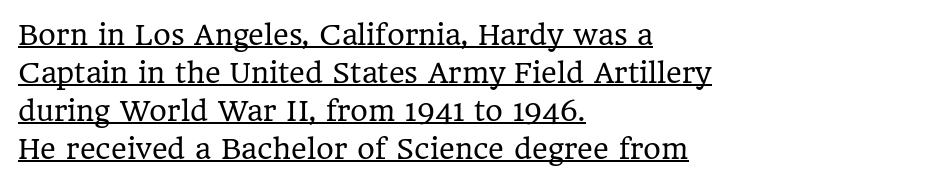
If you drew a ruler down the left edge, every line would touch it. A typesetter would call this zero additional tracking. The passage shown is not bold in any degree. Caption: lettering with a line underneath. Does the leading feel generous? No, just average. Do the letters lean? They stand straight.
